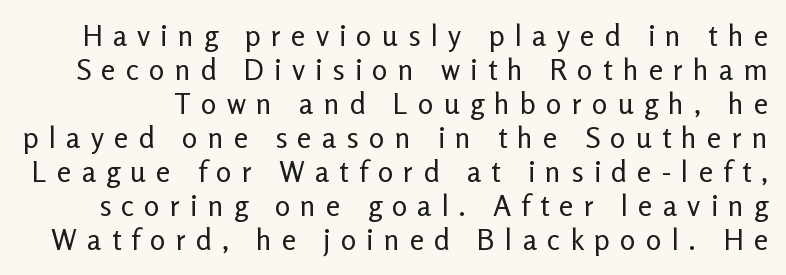
Q: Is the text bold? A: No.
Q: Is the text italic (slanted)? A: No, it is upright.
Q: Is the typeface a serif or a sans-serif typeface? A: Sans-serif.
Q: Is the text underlined? A: No.
Q: Is the spacing between letters normal or unusually wide? A: Unusually wide.
Q: Width (condensed, normal, or wide)? A: Normal.
Q: Stroke contrast? A: Low.
Q: x-height? A: Medium.
Q: Monospaced? A: No.
